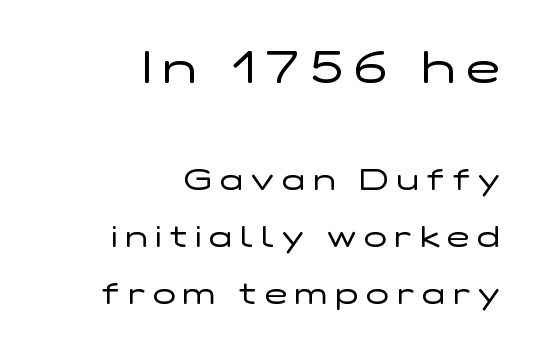
The image shows 45 px regular-weight, wide sans-serif type, upright; set right-aligned, loose line spacing (1.9x), unusually wide letter spacing (+0.27 em), not underlined; the first (top) block is 1.5x larger; low stroke contrast and a medium x-height.
